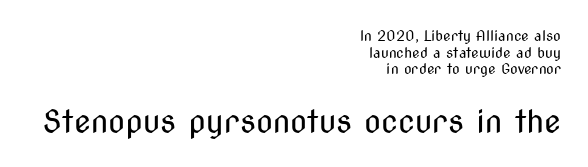
The image shows 31 px regular-weight, condensed sans-serif type, upright; set right-aligned, line spacing 1.19x, normal letter spacing, not underlined; the second (bottom) block is 2.21x larger; medium stroke contrast and a medium x-height.
